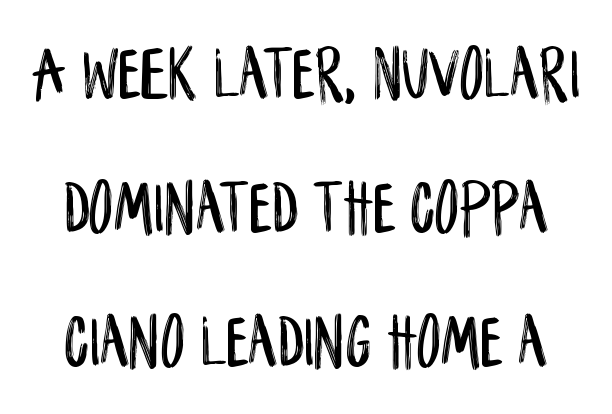
The image shows 77 px condensed sans-serif type, upright; set line spacing 1.74x, normal letter spacing, not underlined; low stroke contrast and a large x-height.
